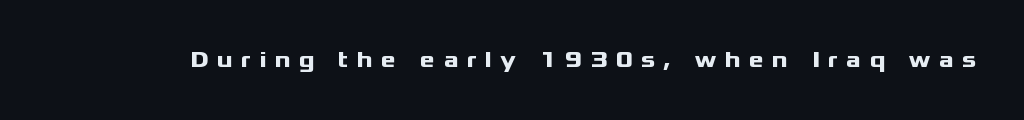
{"italic": "no", "bold": "yes", "underline": "no", "letter_spacing": "wide", "letter_spacing_em": 0.36, "glyph_px": 23}
